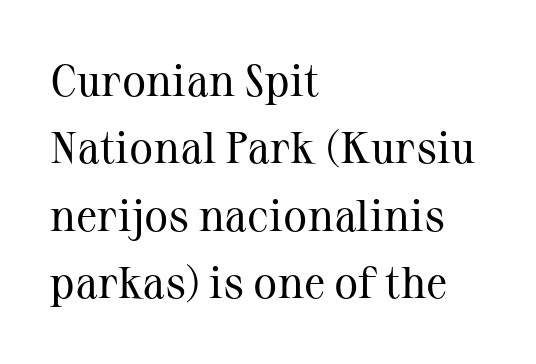
Q: Is the text bold? A: No.
Q: Is the text italic (slanted)? A: No, it is upright.
Q: Is the typeface a serif or a sans-serif typeface? A: Serif.
Q: Is the text underlined? A: No.
Q: How is the paragraph aligned? A: Left-aligned.
Q: Is the spacing between letters normal or unusually wide? A: Normal.
Q: Is the spacing between lines tight, normal or loose? A: Normal.
Q: Width (condensed, normal, or wide)? A: Normal.
Q: Stroke contrast? A: Medium.
Q: x-height? A: Medium.
Q: Monospaced? A: No.
